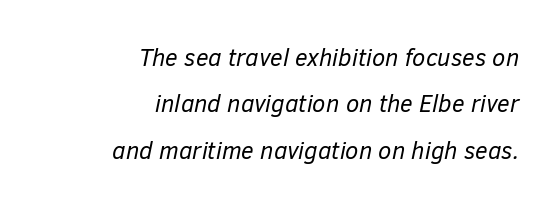
{"italic": "yes", "lean": "right", "slant_degrees": 12, "bold": "no", "underline": "no", "align": "right", "line_spacing": "loose", "line_spacing_ratio": 1.93, "letter_spacing": "normal", "letter_spacing_em": 0.0, "glyph_px": 24}
